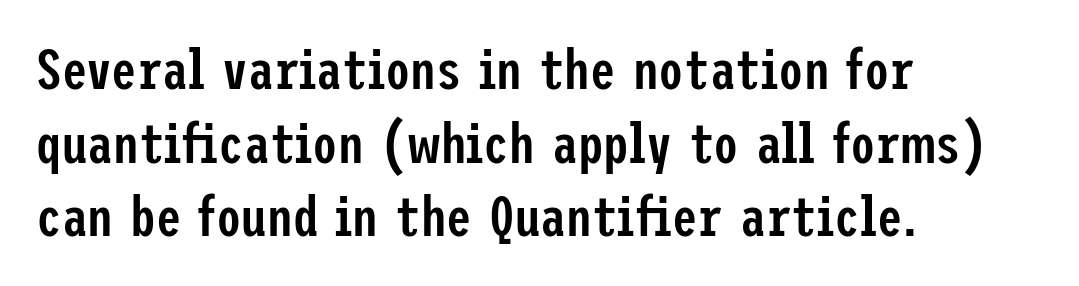
Q: Is the text bold? A: Semi-bold.
Q: Is the text italic (slanted)? A: No, it is upright.
Q: Is the typeface a serif or a sans-serif typeface? A: Sans-serif.
Q: Is the text underlined? A: No.
Q: How is the paragraph aligned? A: Left-aligned.
Q: Is the spacing between letters normal or unusually wide? A: Normal.
Q: Is the spacing between lines tight, normal or loose? A: Normal.
Q: Width (condensed, normal, or wide)? A: Condensed.
Q: Stroke contrast? A: Low.
Q: x-height? A: Medium.
